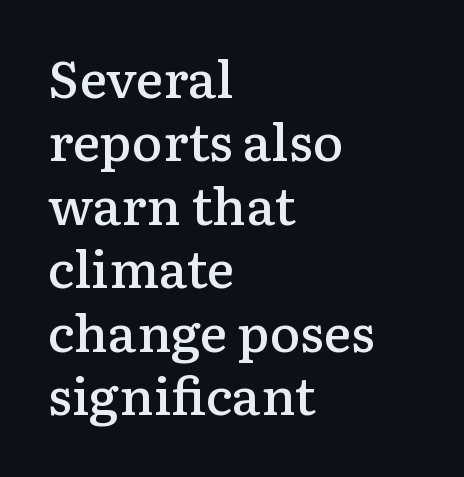
Layout note: lines flush left. The typesetting leans somewhat heavy: a semibold. Varying glyph widths throughout — classic text-font behaviour. You can tell it's not italic because the verticals are truly vertical. This rendering leaves character spacing at its baseline value.
